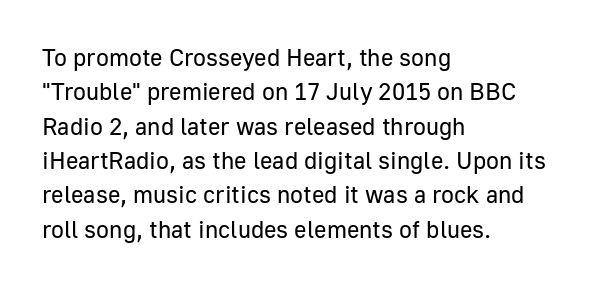
The image shows 24 px text type, upright; set left-aligned, normal line spacing (1.43x), normal letter spacing, not underlined.
